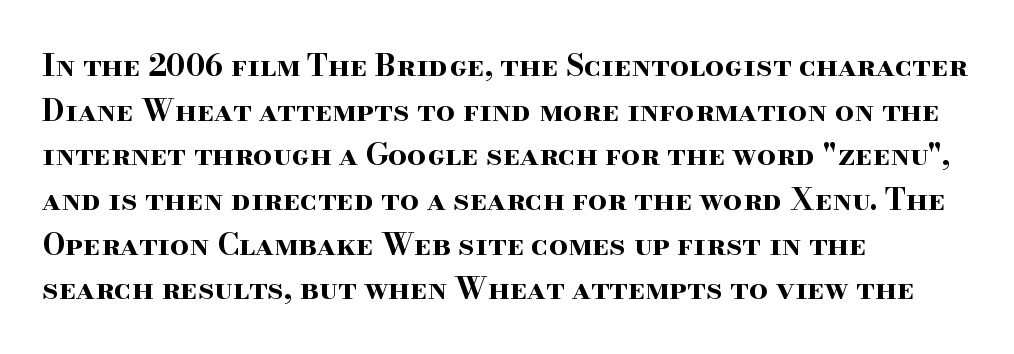
{"serif": "yes", "italic": "no", "bold": "yes", "weight": "bold", "width": "wide", "stroke_contrast": "high", "x_height": "small", "monospaced": "no", "underline": "no", "align": "left", "line_spacing": "normal", "line_spacing_ratio": 1.49, "letter_spacing": "normal", "letter_spacing_em": 0.0, "glyph_px": 30}
